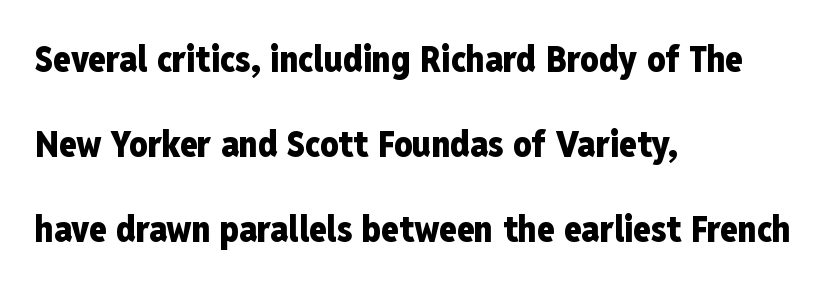
Q: Is the text bold? A: Yes.
Q: Is the text italic (slanted)? A: No, it is upright.
Q: Is the typeface a serif or a sans-serif typeface? A: Sans-serif.
Q: Is the text underlined? A: No.
Q: How is the paragraph aligned? A: Left-aligned.
Q: Is the spacing between letters normal or unusually wide? A: Normal.
Q: Is the spacing between lines tight, normal or loose? A: Loose.
Q: Width (condensed, normal, or wide)? A: Condensed.
Q: Stroke contrast? A: Low.
Q: x-height? A: Medium.
Q: Monospaced? A: No.
